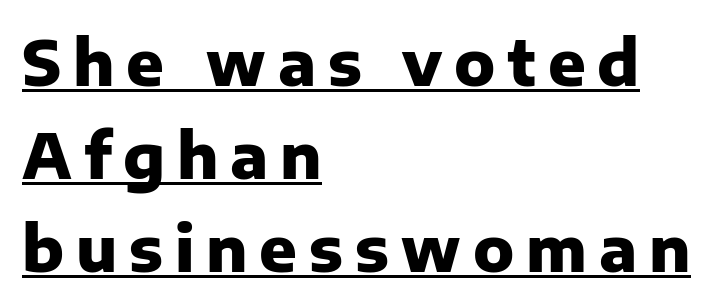
Q: Is the text bold? A: Yes.
Q: Is the text italic (slanted)? A: No, it is upright.
Q: Is the typeface a serif or a sans-serif typeface? A: Sans-serif.
Q: Is the text underlined? A: Yes.
Q: How is the paragraph aligned? A: Left-aligned.
Q: Is the spacing between lines tight, normal or loose? A: Normal.
Q: Width (condensed, normal, or wide)? A: Normal.
Q: Stroke contrast? A: Low.
Q: x-height? A: Medium.
Q: Monospaced? A: No.
